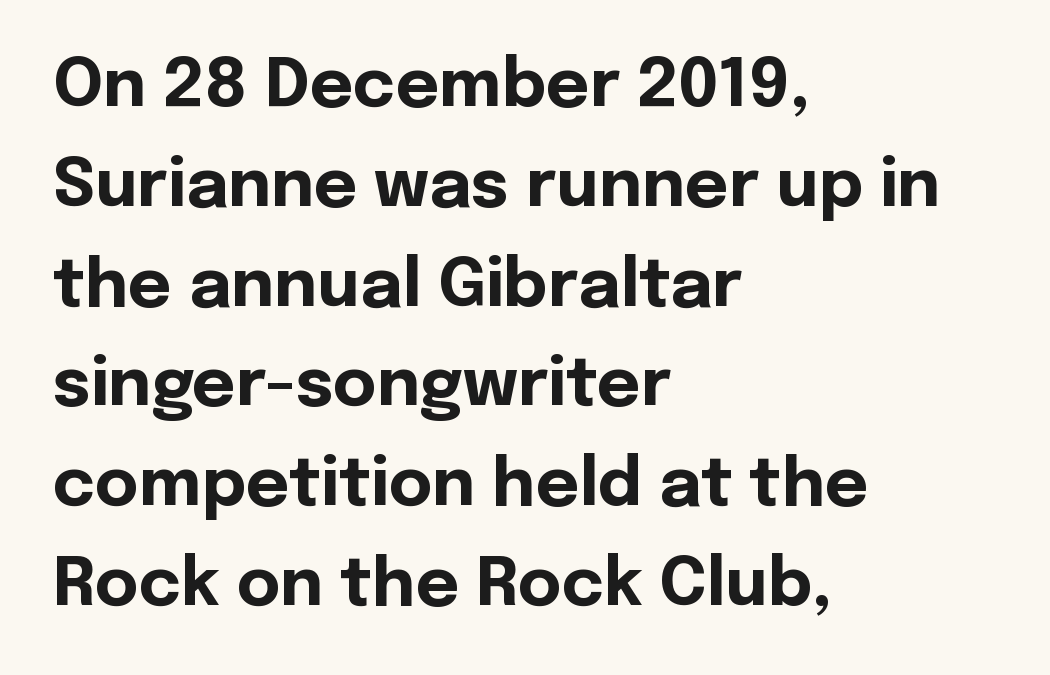
{"serif": "no", "italic": "no", "bold": "yes", "weight": "bold", "width": "normal", "x_height": "medium", "monospaced": "no", "underline": "no", "align": "left", "line_spacing": "normal", "line_spacing_ratio": 1.49, "letter_spacing": "normal", "letter_spacing_em": 0.0, "glyph_px": 67}
